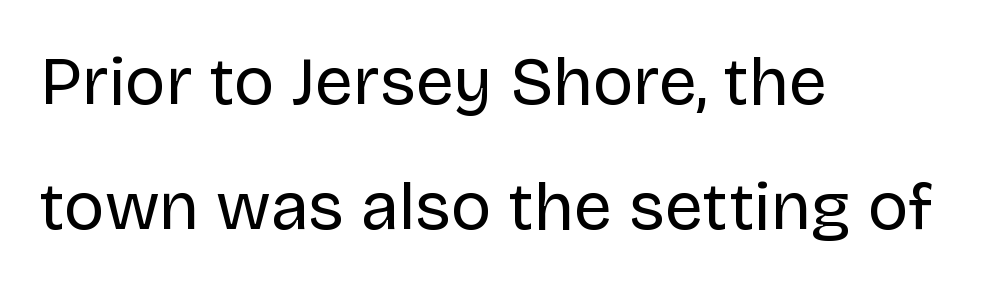
The image shows 68 px regular-weight sans-serif type, upright; set left-aligned, line spacing 1.84x, normal letter spacing, not underlined; low stroke contrast and a large x-height.
